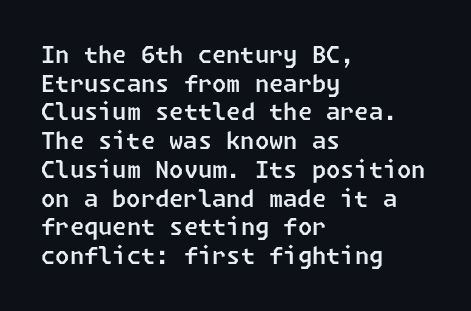
The image shows 23 px text type; set left-aligned, normal line spacing (1.25x), normal letter spacing, not underlined.
